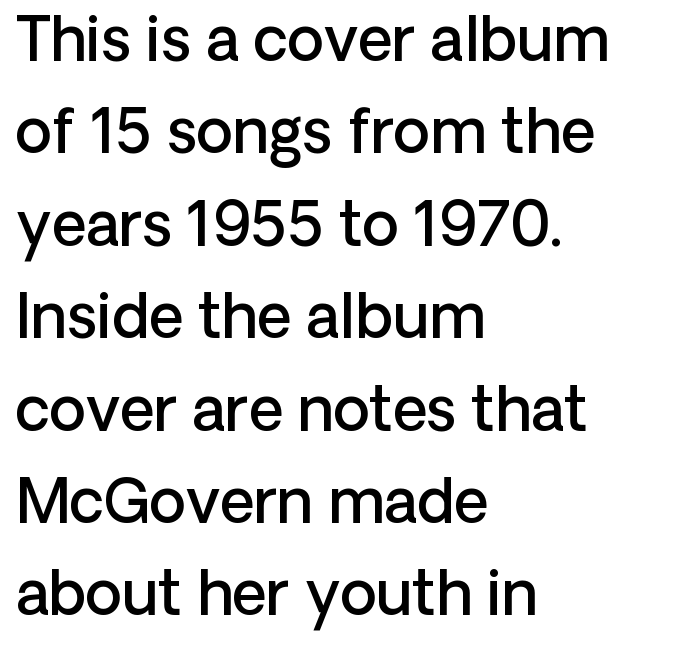
Q: Is the text bold? A: Semi-bold.
Q: Is the text italic (slanted)? A: No, it is upright.
Q: Is the typeface a serif or a sans-serif typeface? A: Sans-serif.
Q: Is the text underlined? A: No.
Q: How is the paragraph aligned? A: Left-aligned.
Q: Is the spacing between letters normal or unusually wide? A: Normal.
Q: Is the spacing between lines tight, normal or loose? A: Normal.
Q: Width (condensed, normal, or wide)? A: Normal.
Q: Stroke contrast? A: Low.
Q: x-height? A: Medium.
Q: Monospaced? A: No.
